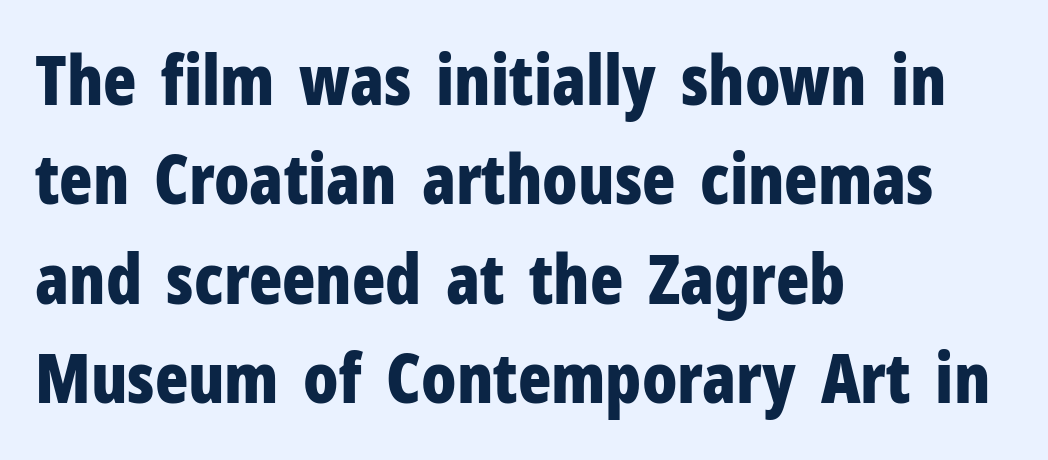
Q: Is the text bold? A: Yes.
Q: Is the text italic (slanted)? A: No, it is upright.
Q: Is the typeface a serif or a sans-serif typeface? A: Sans-serif.
Q: Is the text underlined? A: No.
Q: How is the paragraph aligned? A: Left-aligned.
Q: Is the spacing between letters normal or unusually wide? A: Normal.
Q: Is the spacing between lines tight, normal or loose? A: Normal.
Q: Width (condensed, normal, or wide)? A: Condensed.
Q: Stroke contrast? A: Low.
Q: x-height? A: Medium.
Q: Monospaced? A: No.
